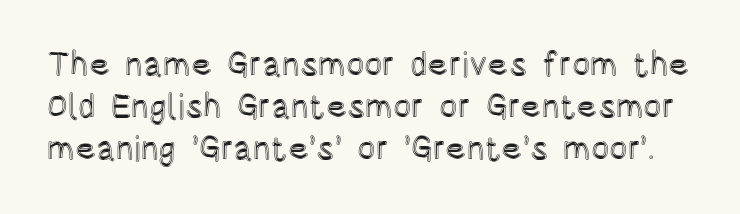
The baseline area is clear. Do the characters align in a grid? No, the font is proportional. In terms of posture, this sample is upright. Tracking value appears to be zero — textbook default spacing.
